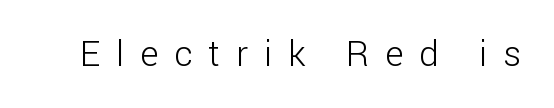
{"serif": "no", "italic": "no", "bold": "no", "weight": "light", "width": "normal", "stroke_contrast": "low", "x_height": "medium", "monospaced": "no", "underline": "no", "letter_spacing": "wide", "letter_spacing_em": 0.46, "glyph_px": 35}
